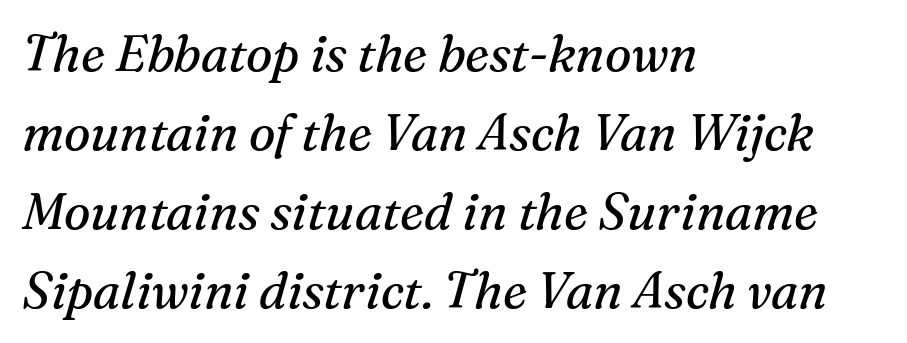
{"serif": "yes", "italic": "yes", "lean": "right", "slant_degrees": 16, "bold": "no", "weight": "regular", "width": "normal", "stroke_contrast": "medium", "x_height": "medium", "monospaced": "no", "underline": "no", "align": "left", "line_spacing": "normal", "line_spacing_ratio": 1.58, "letter_spacing": "normal", "letter_spacing_em": 0.0, "glyph_px": 50}
